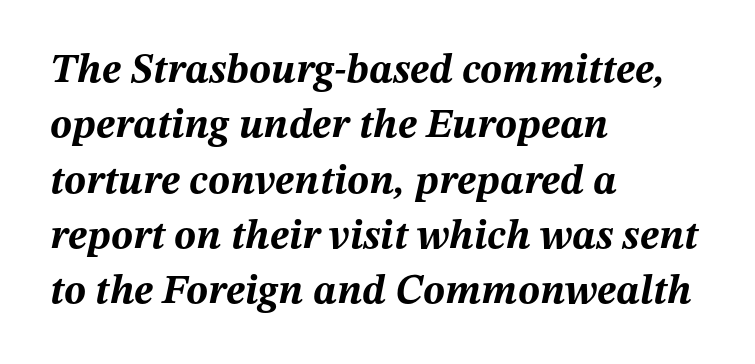
Weight check: bold — yes, fully. The lines in this sample share a left origin and differ only in where they stop. Each row of text sits above clean, open space. Notice how descenders clear the ascenders below comfortably — that's standard leading. Notice how the stems are inclined rather than vertical — that's the hallmark of italics. Look at the tracking — it's just the regular setting, nothing added.
